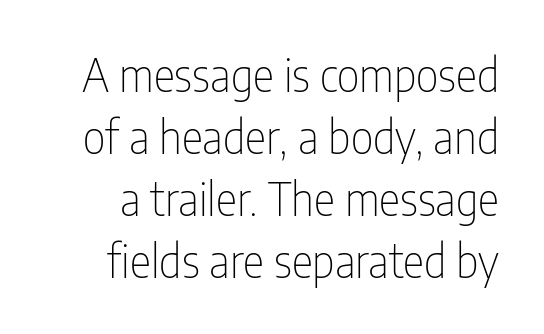
{"serif": "no", "italic": "no", "bold": "no", "weight": "thin", "width": "condensed", "stroke_contrast": "low", "x_height": "medium", "monospaced": "no", "underline": "no", "line_spacing": "normal", "line_spacing_ratio": 1.38, "letter_spacing": "normal", "letter_spacing_em": 0.0, "glyph_px": 45}
